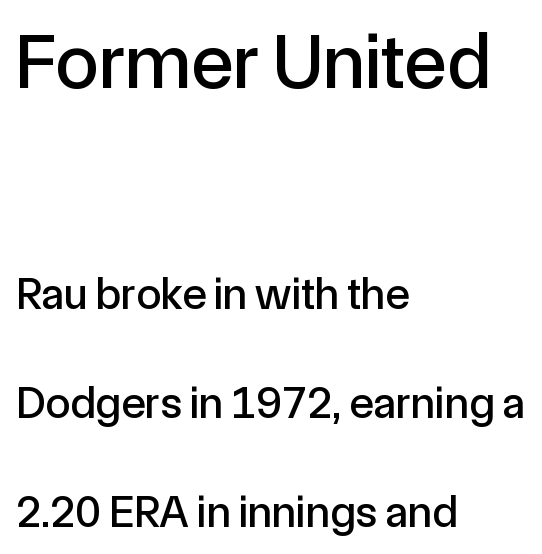
{"serif": "no", "italic": "no", "width": "normal", "x_height": "medium", "monospaced": "no", "underline": "no", "align": "left", "line_spacing": "loose", "line_spacing_ratio": 2.42, "letter_spacing": "normal", "letter_spacing_em": 0.0, "larger_block": "first", "size_ratio": 1.73, "glyph_px": 78}
